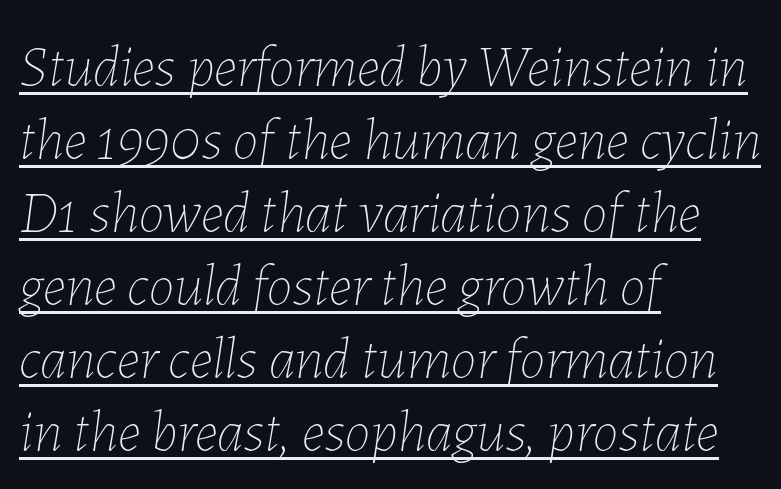
Q: Is the text bold? A: No.
Q: Is the text italic (slanted)? A: Yes, it leans right by about 7 degrees.
Q: Is the text underlined? A: Yes.
Q: How is the paragraph aligned? A: Left-aligned.
Q: Is the spacing between letters normal or unusually wide? A: Normal.
Q: Is the spacing between lines tight, normal or loose? A: Normal.
Q: Width (condensed, normal, or wide)? A: Normal.
Q: Stroke contrast? A: Low.
Q: x-height? A: Medium.
Q: Monospaced? A: No.
